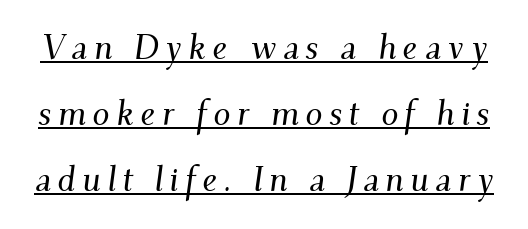
This is serif lettering, the kind often seen in printed books. These lines are rendered in a variable-pitch font. Horizontal bands of white between lines are thick stripes. Italic? Definitely — the glyphs are oblique. Does a line run under the words? Yes, clearly.
